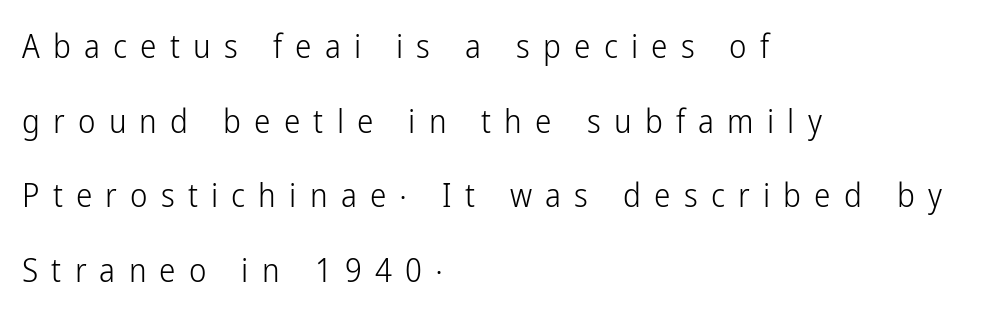
Q: Is the text bold? A: No.
Q: Is the text italic (slanted)? A: No, it is upright.
Q: Is the typeface a serif or a sans-serif typeface? A: Sans-serif.
Q: Is the text underlined? A: No.
Q: How is the paragraph aligned? A: Left-aligned.
Q: Is the spacing between letters normal or unusually wide? A: Unusually wide.
Q: Is the spacing between lines tight, normal or loose? A: Loose.
Q: Width (condensed, normal, or wide)? A: Condensed.
Q: Stroke contrast? A: Low.
Q: x-height? A: Medium.
Q: Monospaced? A: No.
